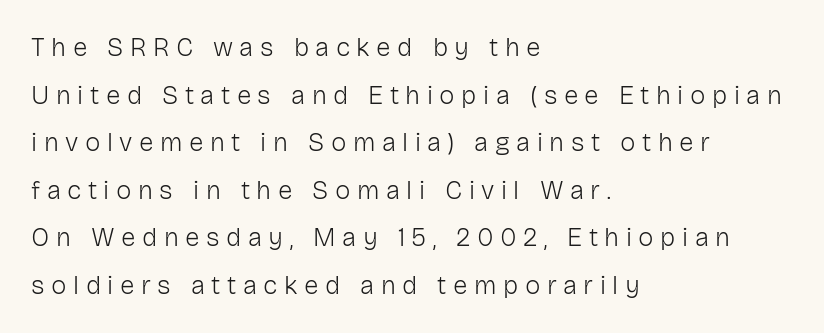
The setting favours the left margin, as ordinary paragraphs usually do. No chunkiness to these letters — they're not bold. The typography opts for an upright posture over an oblique one. The area under the type is left untouched. Observe the wide spacing: letters keep a clear distance from each other.
